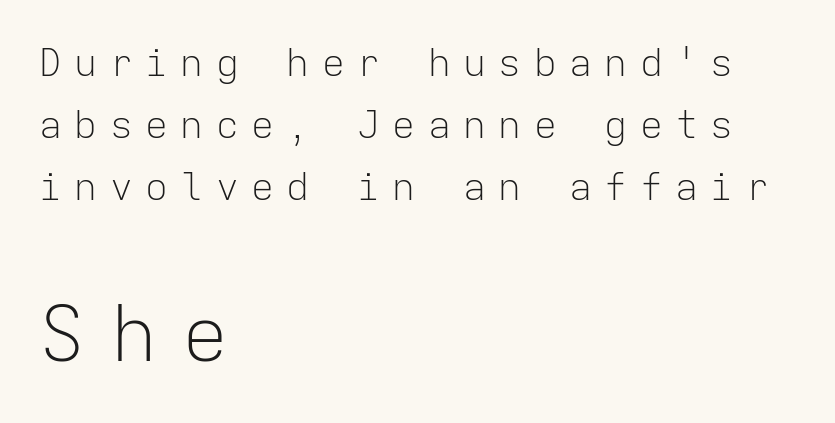
Q: Is the text bold? A: No.
Q: Is the text italic (slanted)? A: No, it is upright.
Q: Is the typeface a serif or a sans-serif typeface? A: Sans-serif.
Q: Is the text underlined? A: No.
Q: How is the paragraph aligned? A: Left-aligned.
Q: Is the spacing between letters normal or unusually wide? A: Unusually wide.
Q: Is the spacing between lines tight, normal or loose? A: Normal.
Q: Which block of text is set in a larger size, the first (top) or the second (bottom)? A: The second (bottom) one.
Q: Width (condensed, normal, or wide)? A: Normal.
Q: Stroke contrast? A: Low.
Q: x-height? A: Medium.
Q: Monospaced? A: Yes.
